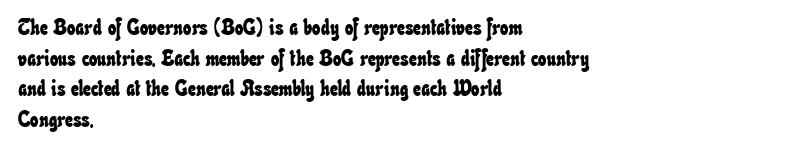
Q: Is the text underlined? A: No.
Q: How is the paragraph aligned? A: Left-aligned.
Q: Is the spacing between letters normal or unusually wide? A: Normal.
Q: Is the spacing between lines tight, normal or loose? A: Normal.
